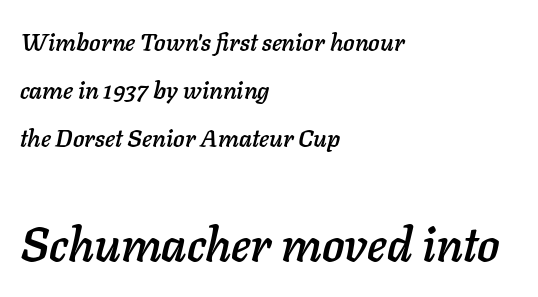
Would a proofreader flag this as italicized? Yes. The more generous point size was reserved for the lower chunk. Varying glyph widths throughout — classic text-font behaviour. This rendering leaves character spacing at its baseline value.
